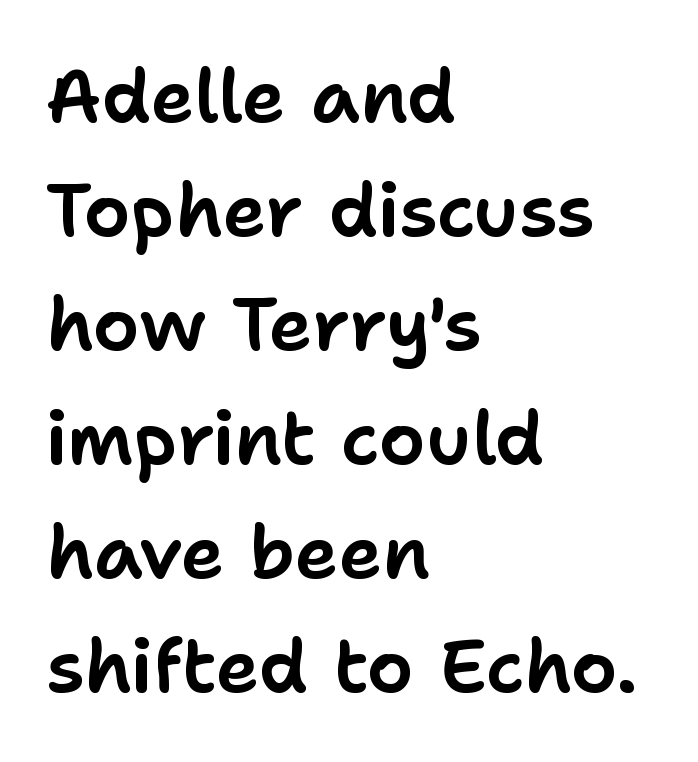
{"serif": "no", "italic": "no", "width": "normal", "stroke_contrast": "low", "x_height": "medium", "monospaced": "no", "underline": "no", "align": "left", "line_spacing": "normal", "line_spacing_ratio": 1.54, "letter_spacing": "normal", "letter_spacing_em": 0.0, "glyph_px": 74}
